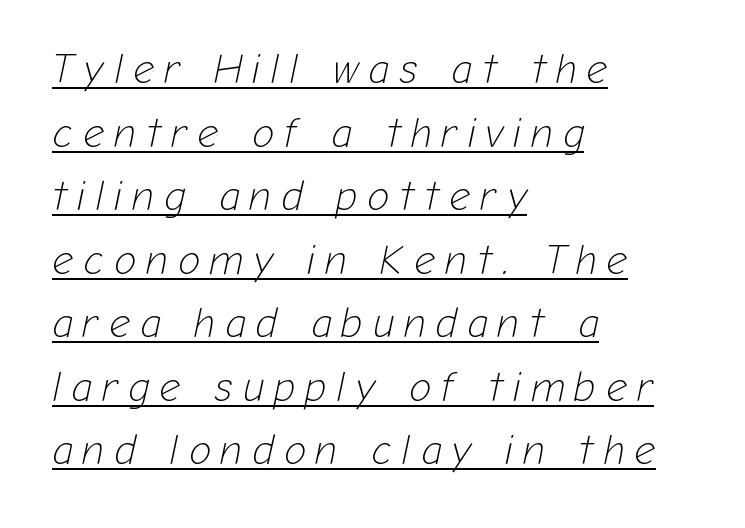
{"italic": "yes", "lean": "right", "slant_degrees": 12, "bold": "no", "weight": "light", "width": "normal", "stroke_contrast": "low", "x_height": "medium", "monospaced": "no", "underline": "yes", "align": "left", "line_spacing": "normal", "line_spacing_ratio": 1.55, "letter_spacing": "wide", "letter_spacing_em": 0.25, "glyph_px": 41}
